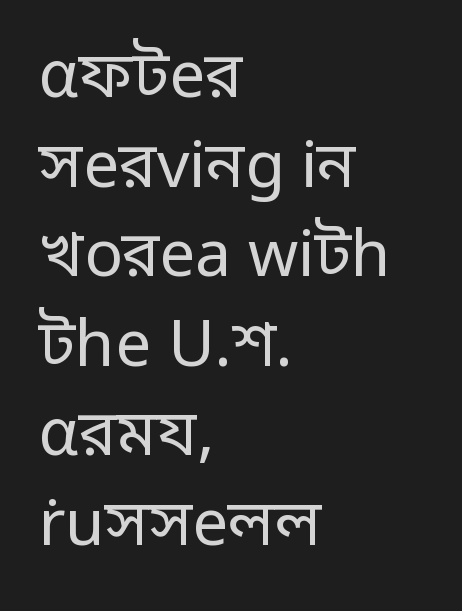
{"serif": "no", "italic": "no", "bold": "no", "weight": "regular", "width": "normal", "stroke_contrast": "low", "x_height": "medium", "monospaced": "no", "underline": "no", "align": "left", "line_spacing": "normal", "line_spacing_ratio": 1.4, "letter_spacing": "normal", "letter_spacing_em": 0.0, "glyph_px": 64}
